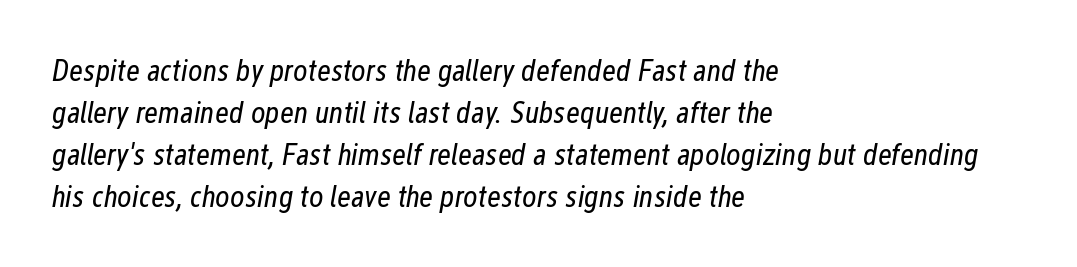
{"italic": "yes", "lean": "right", "slant_degrees": 12, "bold": "no", "weight": "regular", "width": "condensed", "stroke_contrast": "low", "x_height": "medium", "monospaced": "no", "underline": "no", "align": "left", "line_spacing": "normal", "line_spacing_ratio": 1.35, "letter_spacing": "normal", "letter_spacing_em": 0.0, "glyph_px": 31}
